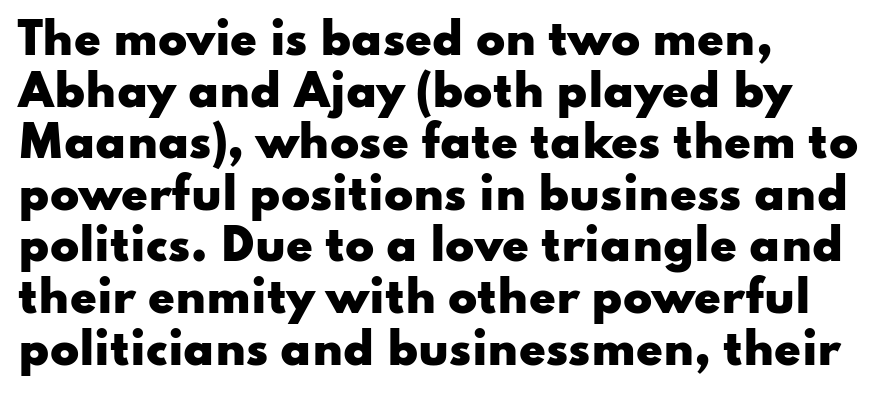
The image shows 43 px heavy, wide sans-serif type, upright; set left-aligned, line spacing 1.2x, normal letter spacing, not underlined; low stroke contrast and a small x-height.
